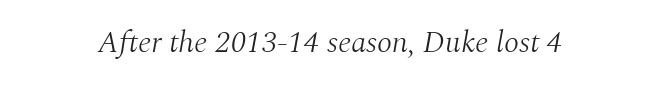
{"serif": "yes", "italic": "yes", "lean": "right", "slant_degrees": 10, "bold": "no", "weight": "light", "width": "normal", "stroke_contrast": "medium", "x_height": "medium", "monospaced": "no", "underline": "no", "align": "center", "letter_spacing": "normal", "letter_spacing_em": 0.0, "glyph_px": 31}
